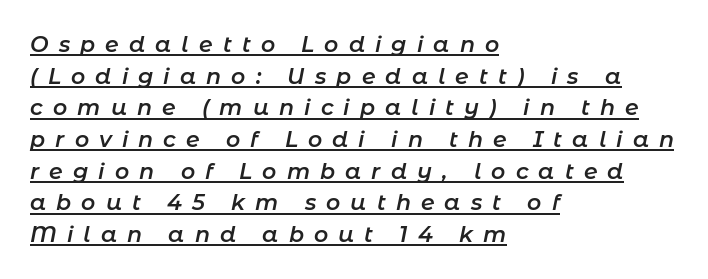
Q: Is the text bold? A: Semi-bold.
Q: Is the text italic (slanted)? A: Yes, it leans right by about 11 degrees.
Q: Is the text underlined? A: Yes.
Q: How is the paragraph aligned? A: Left-aligned.
Q: Is the spacing between letters normal or unusually wide? A: Unusually wide.
Q: Is the spacing between lines tight, normal or loose? A: Normal.
